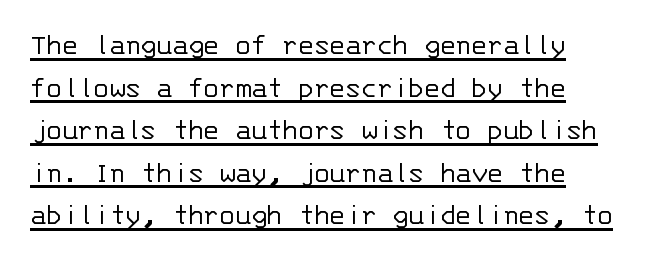
Regarding leading, the lines here are spaced in the standard way. The letterforms sit at book weight or below. The type sits square on the baseline with zero lean. Somebody hit Ctrl+U on this one — the words are underlined.
